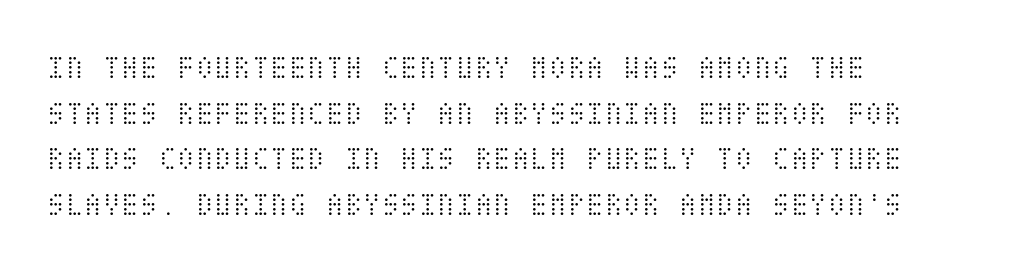
This sample uses an upright cut, with every glyph sitting square on the baseline. The space directly below the letters is spotless. Words appear dense and cohesive because spacing is normal. The rendering anchors every line to the left-hand side. The letters look calm and open, with moderate or lighter stems. Compared with typical paragraphs, the rows here are spaced about the same.
